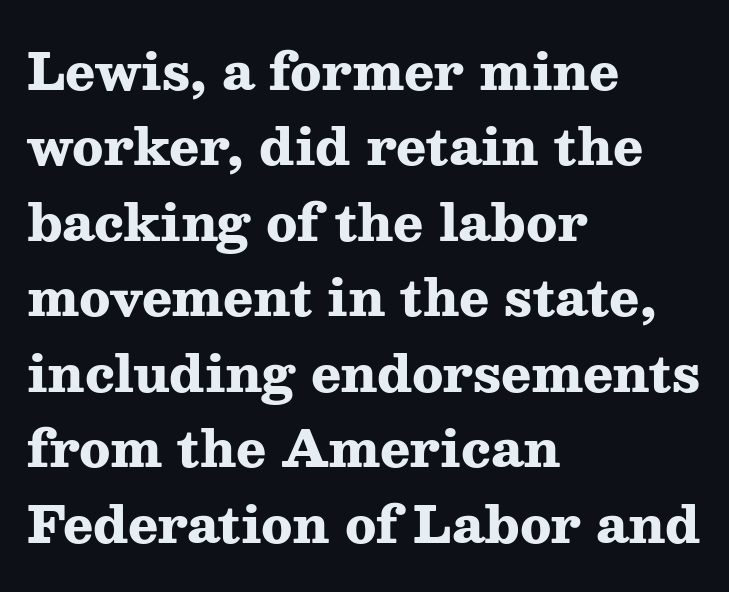
The image shows 50 px heavy, wide serif type, upright; set left-aligned, normal line spacing (1.51x), normal letter spacing, not underlined; medium stroke contrast and a medium x-height.
